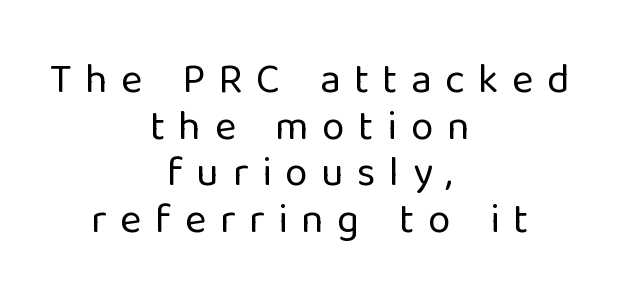
Q: Is the text bold? A: No.
Q: Is the text italic (slanted)? A: No, it is upright.
Q: Is the typeface a serif or a sans-serif typeface? A: Sans-serif.
Q: Is the text underlined? A: No.
Q: How is the paragraph aligned? A: Centered.
Q: Is the spacing between letters normal or unusually wide? A: Unusually wide.
Q: Is the spacing between lines tight, normal or loose? A: Tight.
Q: Width (condensed, normal, or wide)? A: Normal.
Q: Stroke contrast? A: Low.
Q: x-height? A: Medium.
Q: Monospaced? A: No.
